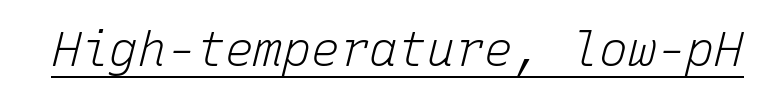
The image shows 48 px light type, italic (leaning right), monospaced; set normal letter spacing, underlined; low stroke contrast and a medium x-height.
